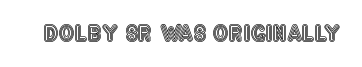
The image shows 22 px text type, upright; set normal letter spacing, not underlined.
